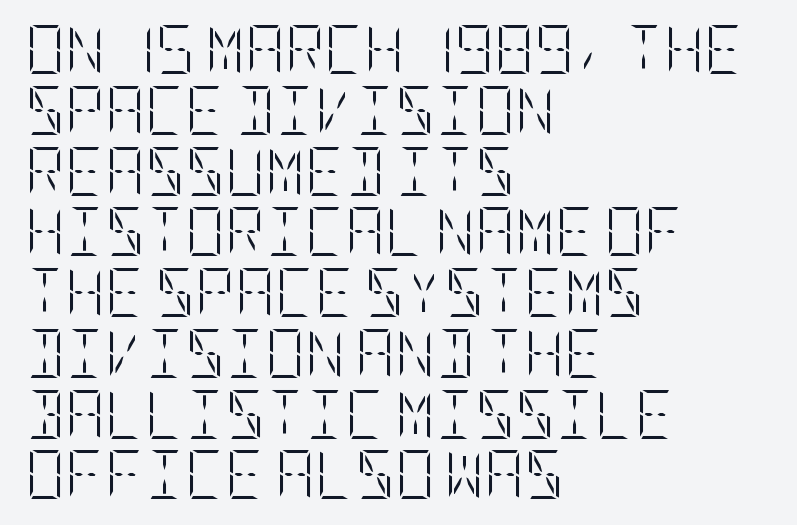
{"italic": "no", "bold": "no", "weight": "light", "width": "condensed", "stroke_contrast": "low", "x_height": "large", "underline": "no", "align": "left", "line_spacing_ratio": 1.24, "letter_spacing": "normal", "letter_spacing_em": 0.0, "glyph_px": 49}
